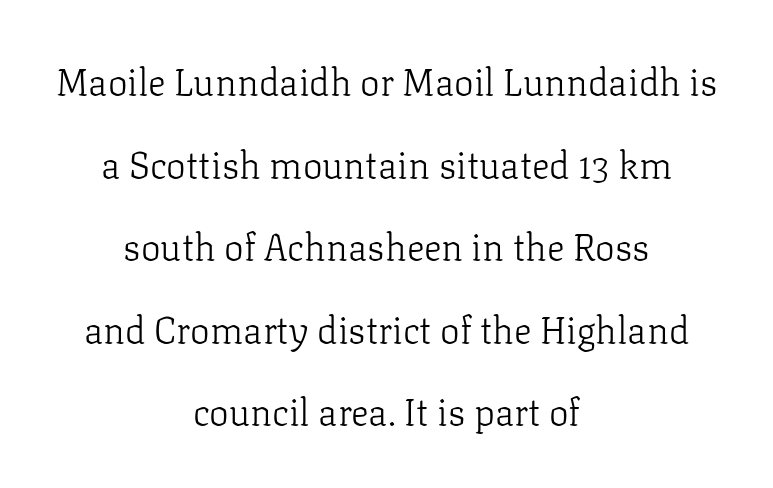
Caption: standard tracking, unaltered. Visually the block forms a symmetrical silhouette, jagged on both flanks. Each letter's strokes conclude with small projecting serifs. The letters advance in unequal steps, a hallmark of proportional type. Is this a heavy cut? Hardly; it is regular or lighter.
